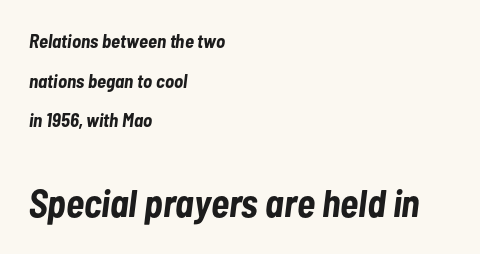
{"italic": "yes", "lean": "right", "slant_degrees": 7, "bold": "yes", "weight": "bold", "width": "condensed", "stroke_contrast": "low", "x_height": "medium", "monospaced": "no", "underline": "no", "align": "left", "line_spacing": "loose", "line_spacing_ratio": 2.09, "letter_spacing": "normal", "letter_spacing_em": 0.0, "larger_block": "second", "size_ratio": 2.0, "glyph_px": 38}
